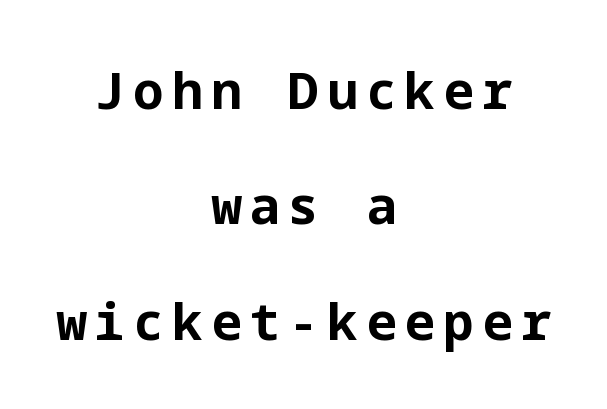
The image shows 51 px bold sans-serif type, upright; set centered, loose line spacing (2.26x), not underlined; low stroke contrast and a medium x-height.
